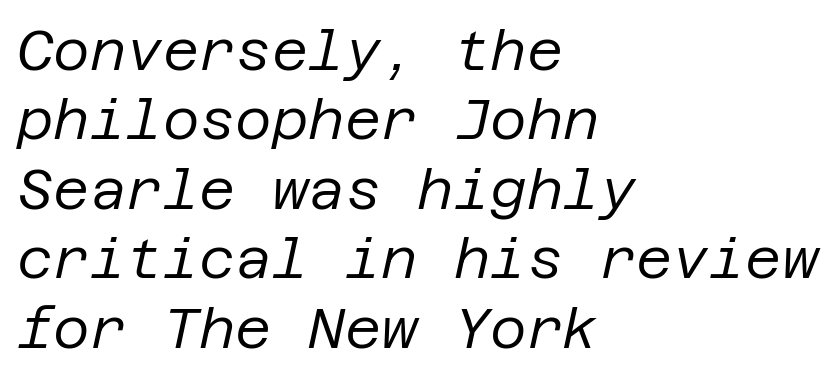
Q: Is the text bold? A: No.
Q: Is the text italic (slanted)? A: Yes, it leans right by about 12 degrees.
Q: Is the text underlined? A: No.
Q: How is the paragraph aligned? A: Left-aligned.
Q: Is the spacing between letters normal or unusually wide? A: Normal.
Q: Width (condensed, normal, or wide)? A: Normal.
Q: Stroke contrast? A: Low.
Q: x-height? A: Large.
